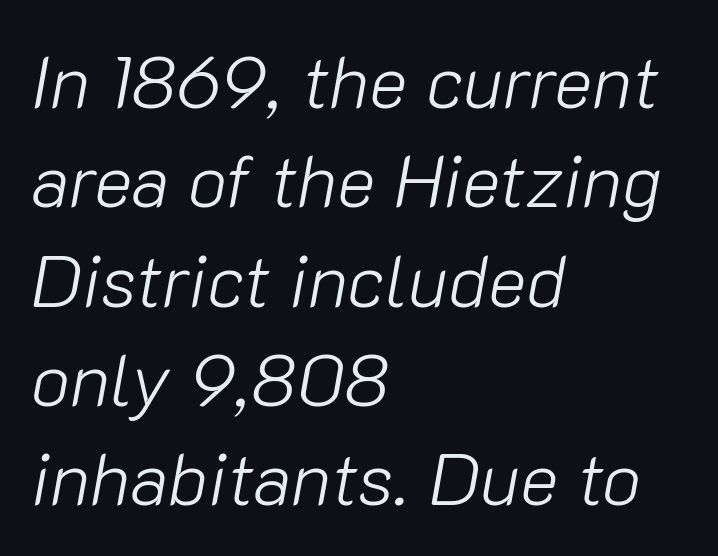
Underline: absent. The typography opts for an oblique posture over an upright one. Each stroke keeps to a modest, everyday thickness or less. Think of a printed novel: that variable character pitch is what you see here. Between one letter and the next there's only the usual sliver of space. The rendering uses a moderate line-height, typical for paragraphs.
